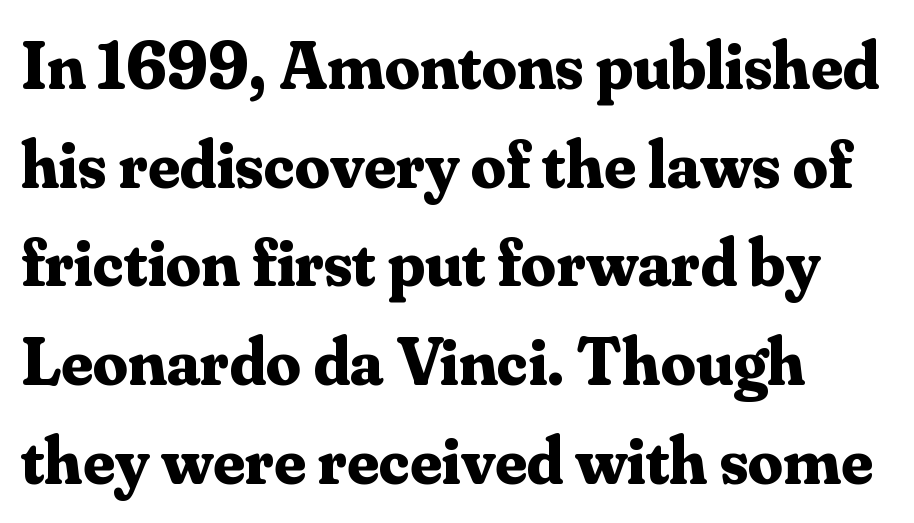
The image shows 69 px bold serif type, upright; set left-aligned, normal line spacing (1.43x), normal letter spacing, not underlined; medium stroke contrast and a small x-height.
